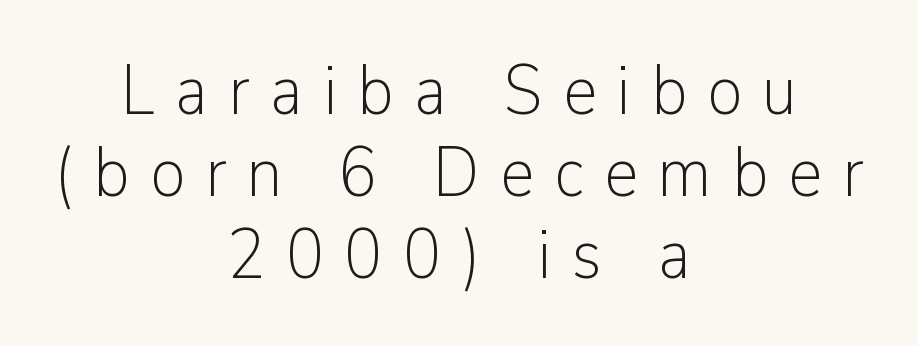
{"serif": "no", "italic": "no", "bold": "no", "weight": "light", "width": "normal", "stroke_contrast": "low", "x_height": "medium", "monospaced": "no", "underline": "no", "align": "center", "line_spacing_ratio": 1.17, "letter_spacing": "wide", "letter_spacing_em": 0.29, "glyph_px": 70}
